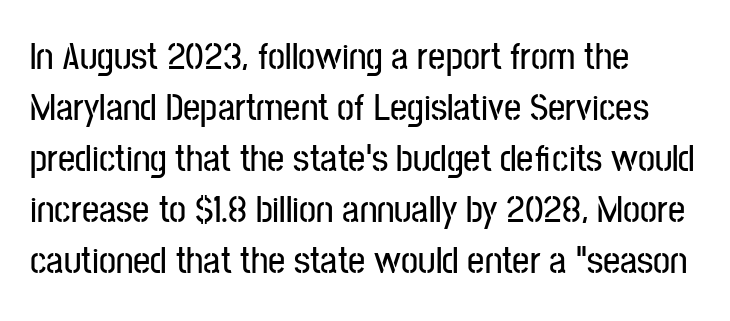
{"serif": "no", "italic": "no", "width": "condensed", "stroke_contrast": "low", "x_height": "medium", "monospaced": "no", "underline": "no", "align": "left", "line_spacing": "normal", "line_spacing_ratio": 1.34, "letter_spacing": "normal", "letter_spacing_em": 0.0, "glyph_px": 38}
